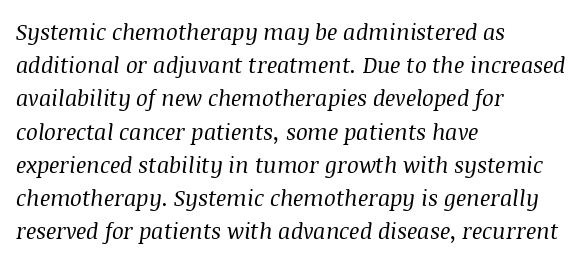
One glance says typical: line gaps are just what's usual. Stems and bowls with no extra thickness — not bold. Short note: letters normally spaced. Plain, unruled lines of type.
